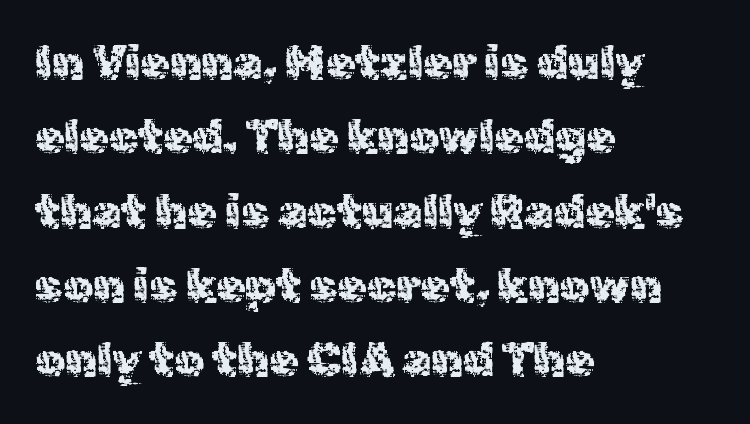
The vertical gap from one line to the next is medium. The letters stand straight up with perfectly vertical stems. Is this a sans? Yes — the strokes have no serifs. Every row of glyphs begins at an identical x-position on the left. The letters look calm and open, with moderate or lighter stems. Varying glyph widths throughout — classic text-font behaviour.
